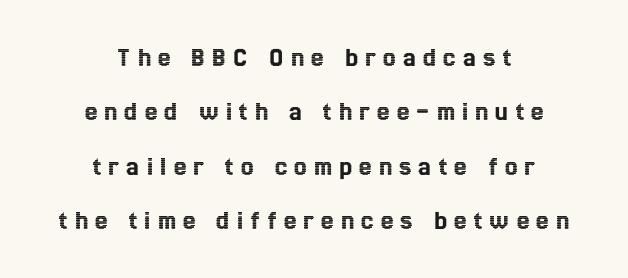
The image shows 28 px condensed type, upright; set centered, loose line spacing (1.94x), unusually wide letter spacing (+0.26 em), not underlined; a medium x-height.
